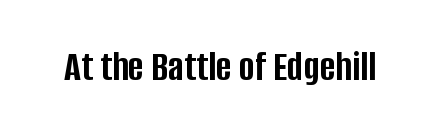
{"serif": "no", "italic": "no", "bold": "yes", "weight": "semibold", "width": "condensed", "stroke_contrast": "low", "x_height": "large", "monospaced": "no", "underline": "no", "letter_spacing": "normal", "letter_spacing_em": 0.0, "glyph_px": 43}
